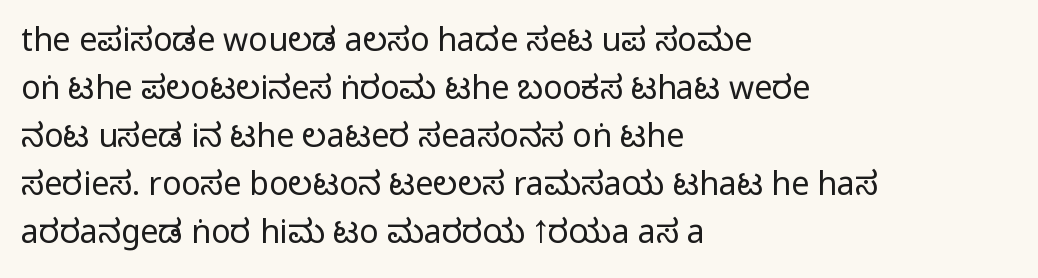
Compared with a typical body face, this is equally light or lighter still. Does extra space separate the letters? No, they use regular spacing. These lines are composed in type without serifs. The rendering uses natural spacing where letterforms have individual widths. Casual observation: everything's shoved over to the left. The line-height multiplier appears to be the usual default.
